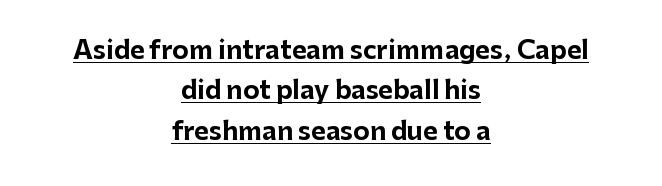
Line spacing here is normal. The face used here is rendered with its standard letterfit. You'd pick this weight for a headline — it's a proper bold. Every row of glyphs is offset so its center matches the block's center. The rendered words wear a rule along their underside. The lettering stays uniformly vertical, giving the passage a roman look.
